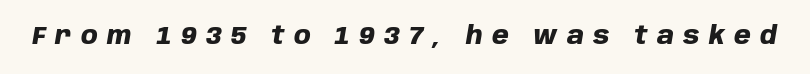
The image shows 24 px bold type, italic (leaning right); set unusually wide letter spacing (+0.39 em), not underlined.
